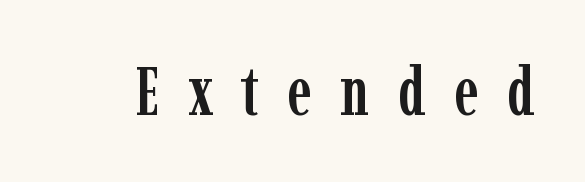
The specimen omits any rule beneath the text block's lines. In terms of posture, this sample is upright. Each word looks stretched out because of the extra space between its letters. To sum up the face: it has serifs. Proportional: the letters do not fall into vertical columns.
